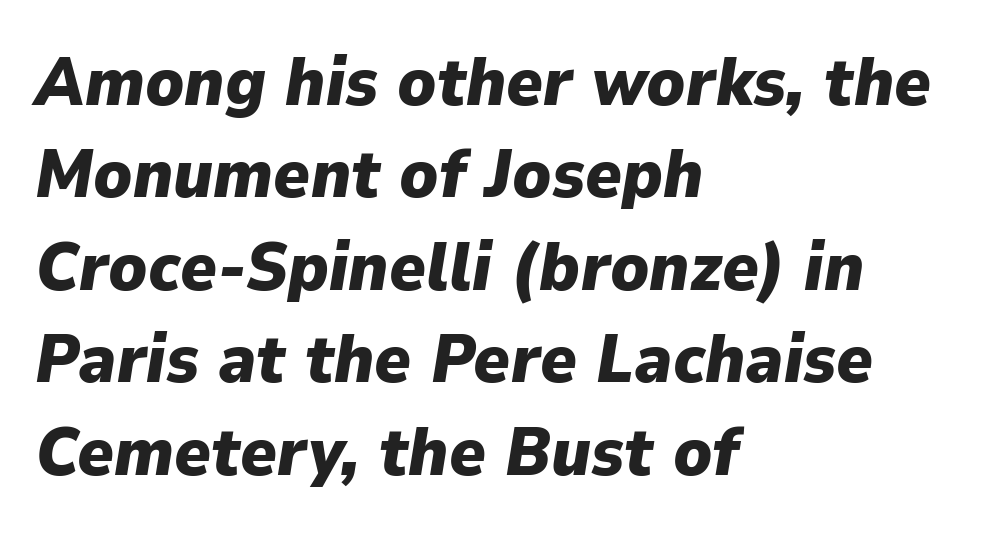
Q: Is the text bold? A: Yes.
Q: Is the text italic (slanted)? A: Yes, it leans right by about 9 degrees.
Q: Is the text underlined? A: No.
Q: How is the paragraph aligned? A: Left-aligned.
Q: Is the spacing between letters normal or unusually wide? A: Normal.
Q: Is the spacing between lines tight, normal or loose? A: Normal.
Q: Width (condensed, normal, or wide)? A: Normal.
Q: Stroke contrast? A: Low.
Q: x-height? A: Medium.
Q: Monospaced? A: No.
